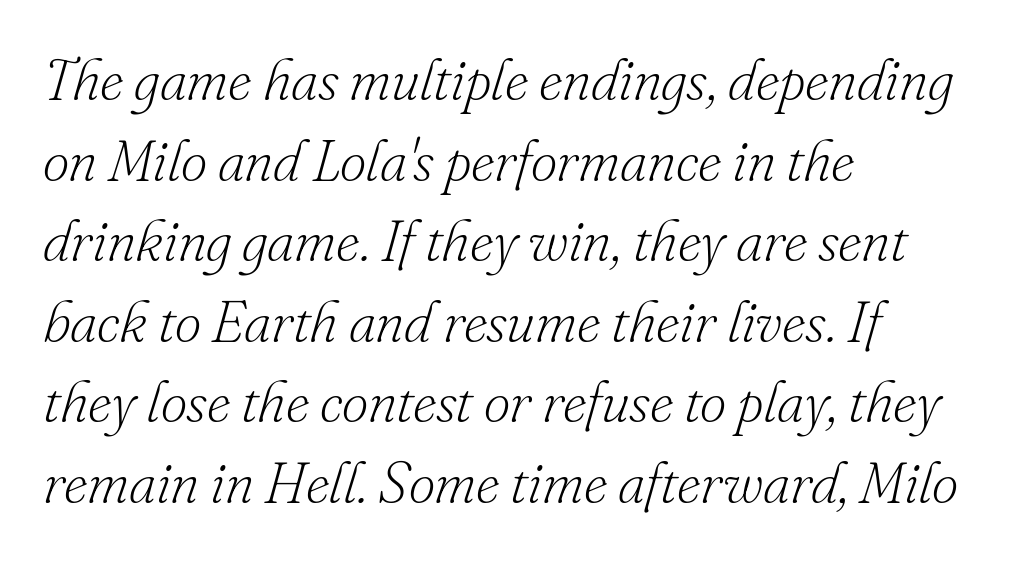
The image shows 58 px light serif type, italic (leaning right); set left-aligned, normal line spacing (1.39x), normal letter spacing, not underlined; low stroke contrast and a small x-height.
